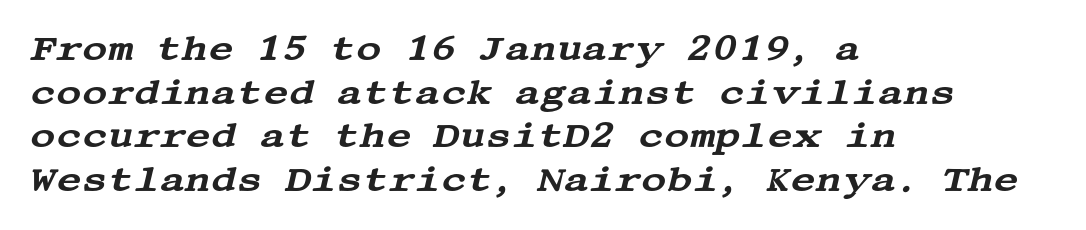
Q: Is the text italic (slanted)? A: Yes, it leans right by about 13 degrees.
Q: Is the typeface a serif or a sans-serif typeface? A: Serif.
Q: Is the text underlined? A: No.
Q: How is the paragraph aligned? A: Left-aligned.
Q: Is the spacing between letters normal or unusually wide? A: Normal.
Q: Is the spacing between lines tight, normal or loose? A: Normal.
Q: Width (condensed, normal, or wide)? A: Wide.
Q: Stroke contrast? A: Medium.
Q: x-height? A: Large.
